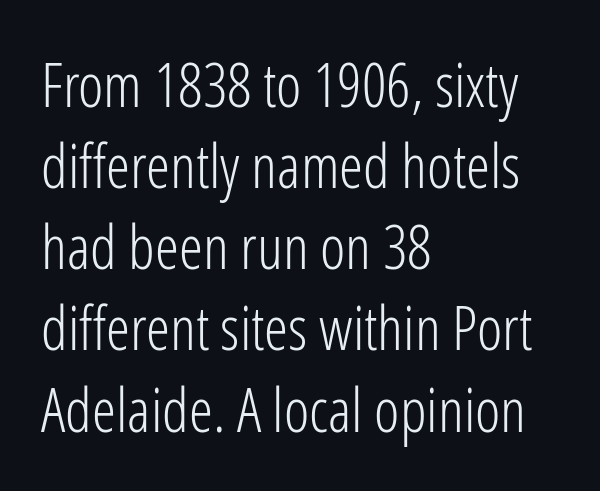
The image shows 61 px light, condensed sans-serif type, upright; set left-aligned, normal line spacing (1.33x), normal letter spacing, not underlined; low stroke contrast and a medium x-height.
